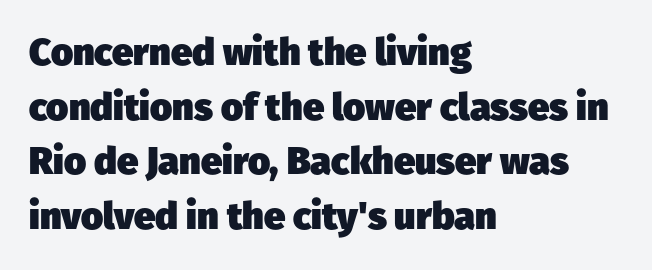
The letters sit at their default tracking, neither squeezed nor spread. Unmarked baselines from the first word to the last. Interline gaps are of average width in this sample. Reading down the block, your eye returns to a fixed left position each line. This is sans-serif lettering, the kind often seen on screens and signage. The letters advance in unequal steps, a hallmark of proportional type.
